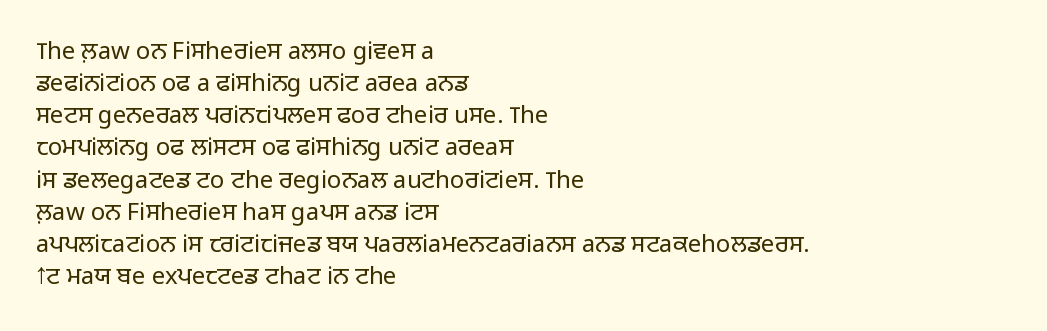
{"italic": "no", "bold": "no", "underline": "no", "align": "left", "line_spacing": "normal", "line_spacing_ratio": 1.34, "letter_spacing": "normal", "letter_spacing_em": 0.0, "glyph_px": 24}
